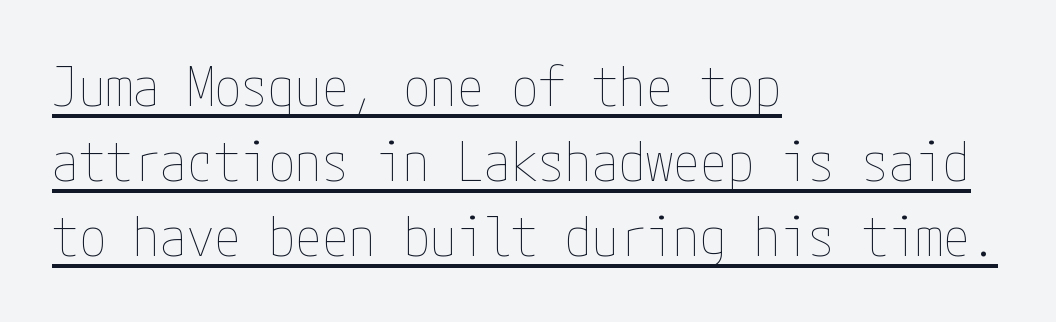
{"italic": "no", "bold": "no", "weight": "thin", "width": "condensed", "stroke_contrast": "low", "x_height": "medium", "underline": "yes", "align": "left", "line_spacing": "normal", "line_spacing_ratio": 1.39, "letter_spacing": "normal", "letter_spacing_em": 0.0, "glyph_px": 54}
